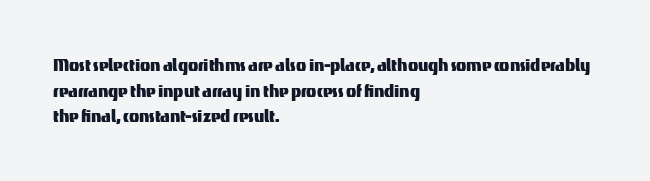
Line beginnings align vertically; line endings do not. Posture: vertical. A typesetter would call this zero additional tracking. The baseline area is clear.
